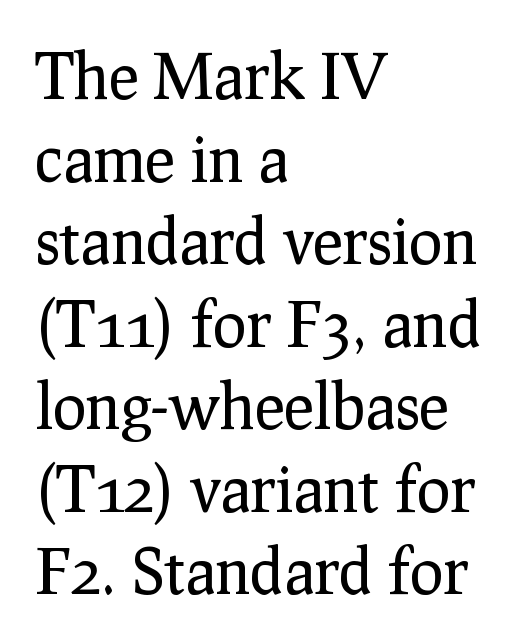
Q: Is the text bold? A: No.
Q: Is the text italic (slanted)? A: No, it is upright.
Q: Is the typeface a serif or a sans-serif typeface? A: Serif.
Q: Is the text underlined? A: No.
Q: How is the paragraph aligned? A: Left-aligned.
Q: Is the spacing between letters normal or unusually wide? A: Normal.
Q: Is the spacing between lines tight, normal or loose? A: Normal.
Q: Width (condensed, normal, or wide)? A: Normal.
Q: Stroke contrast? A: Low.
Q: x-height? A: Medium.
Q: Monospaced? A: No.
